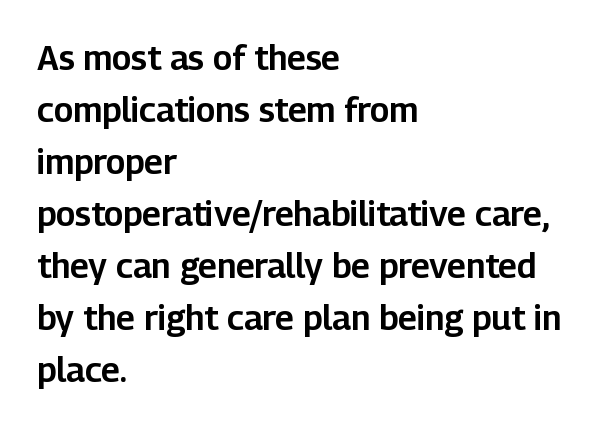
Q: Is the text italic (slanted)? A: No, it is upright.
Q: Is the typeface a serif or a sans-serif typeface? A: Sans-serif.
Q: Is the text underlined? A: No.
Q: How is the paragraph aligned? A: Left-aligned.
Q: Is the spacing between letters normal or unusually wide? A: Normal.
Q: Is the spacing between lines tight, normal or loose? A: Normal.
Q: Width (condensed, normal, or wide)? A: Normal.
Q: Stroke contrast? A: Low.
Q: x-height? A: Medium.
Q: Monospaced? A: No.
